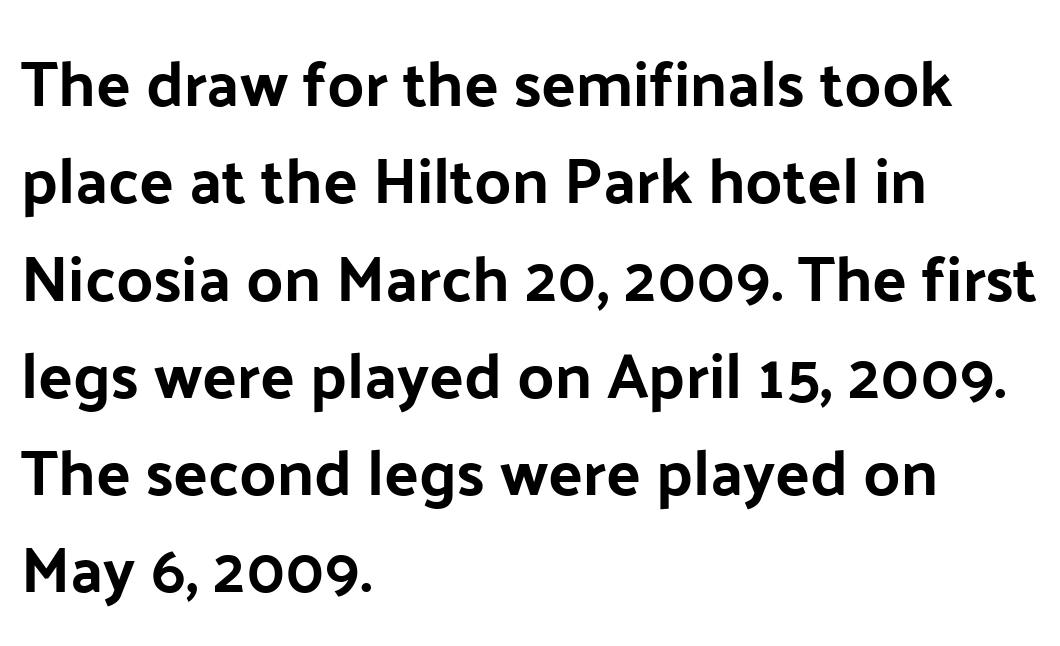
The image shows 64 px sans-serif type, upright; set left-aligned, normal line spacing (1.52x), normal letter spacing, not underlined; low stroke contrast and a medium x-height.
